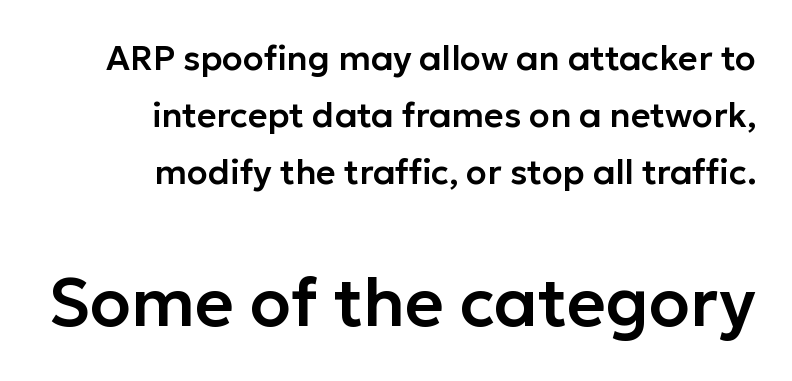
Q: Is the text italic (slanted)? A: No, it is upright.
Q: Is the typeface a serif or a sans-serif typeface? A: Sans-serif.
Q: Is the text underlined? A: No.
Q: How is the paragraph aligned? A: Right-aligned.
Q: Is the spacing between letters normal or unusually wide? A: Normal.
Q: Is the spacing between lines tight, normal or loose? A: Normal.
Q: Which block of text is set in a larger size, the first (top) or the second (bottom)? A: The second (bottom) one.
Q: Width (condensed, normal, or wide)? A: Normal.
Q: Stroke contrast? A: Low.
Q: x-height? A: Medium.
Q: Monospaced? A: No.
